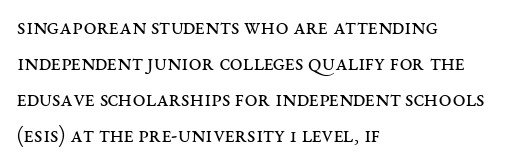
{"italic": "no", "bold": "no", "underline": "no", "align": "left", "line_spacing": "normal", "line_spacing_ratio": 1.57, "letter_spacing": "normal", "letter_spacing_em": 0.0, "glyph_px": 23}
